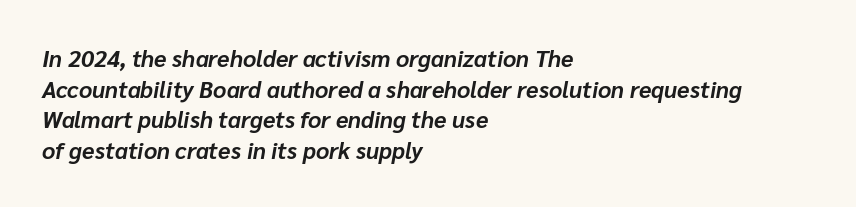
Glyph-to-glyph distance matches everyday printed text. Glance below the letters and you will spot only blank space. Bold? Absolutely — the strokes are thick and heavy. Casual observation: everything's shoved over to the left. One glance says typical: line gaps are just what's usual.
